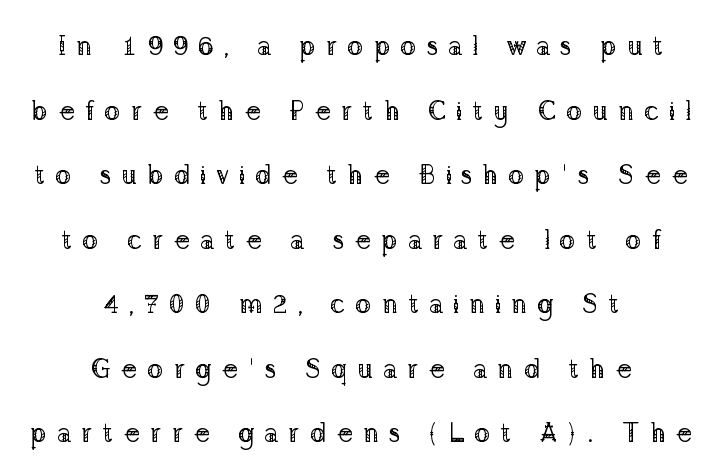
Q: Is the text bold? A: No.
Q: Is the text italic (slanted)? A: No, it is upright.
Q: Is the text underlined? A: No.
Q: How is the paragraph aligned? A: Centered.
Q: Is the spacing between letters normal or unusually wide? A: Unusually wide.
Q: Is the spacing between lines tight, normal or loose? A: Loose.
